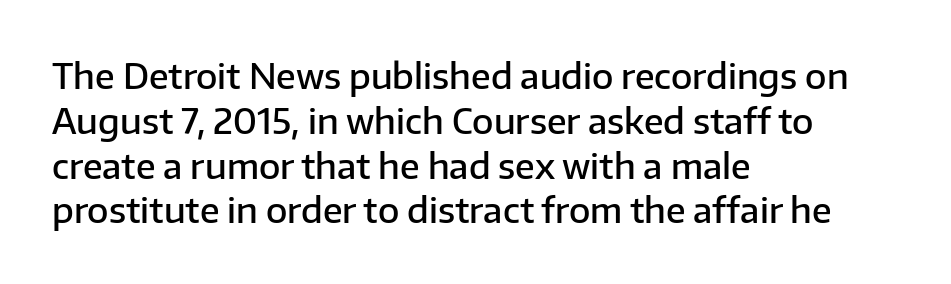
The image shows 35 px semibold sans-serif type, upright; set left-aligned, normal line spacing (1.28x), normal letter spacing, not underlined; low stroke contrast and a medium x-height.
